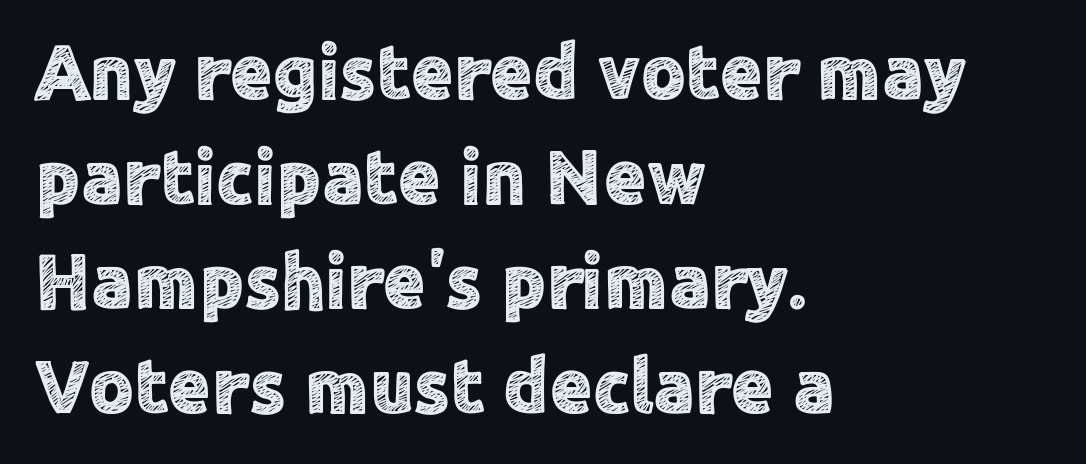
The image shows 78 px sans-serif type, upright; set left-aligned, normal line spacing (1.34x), normal letter spacing, not underlined; a medium x-height.
